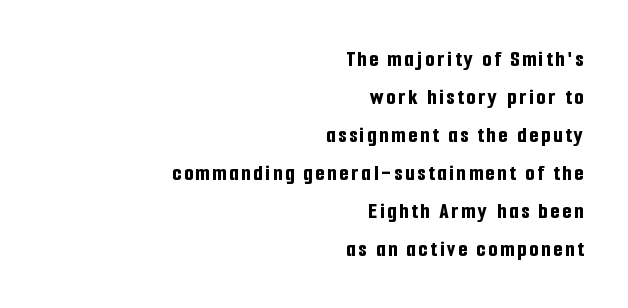
Q: Is the text bold? A: Yes.
Q: Is the text italic (slanted)? A: No, it is upright.
Q: Is the text underlined? A: No.
Q: How is the paragraph aligned? A: Right-aligned.
Q: Is the spacing between lines tight, normal or loose? A: Normal.
